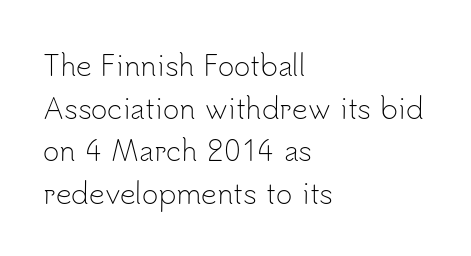
Q: Is the text bold? A: No.
Q: Is the text italic (slanted)? A: No, it is upright.
Q: Is the typeface a serif or a sans-serif typeface? A: Sans-serif.
Q: Is the text underlined? A: No.
Q: How is the paragraph aligned? A: Left-aligned.
Q: Is the spacing between letters normal or unusually wide? A: Normal.
Q: Is the spacing between lines tight, normal or loose? A: Normal.
Q: Width (condensed, normal, or wide)? A: Normal.
Q: Stroke contrast? A: Low.
Q: x-height? A: Small.
Q: Monospaced? A: No.
